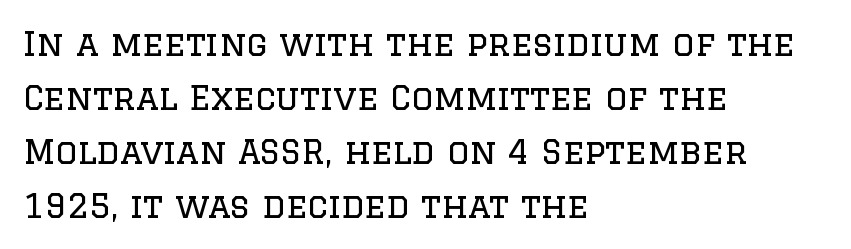
You could not count columns in this text — the font is proportionally spaced. Bare-footed words on every line. Yep, those are serifs on the letters. The line-height multiplier appears to be the usual default. Vertical stems look standard width or narrower in stroke.
